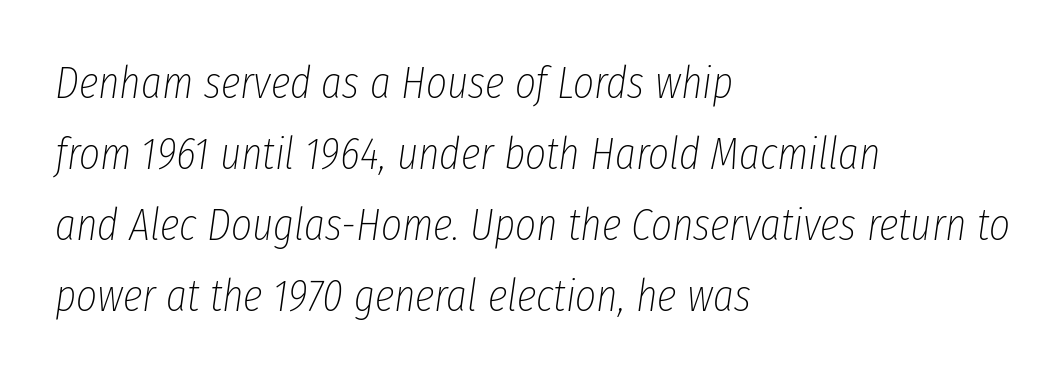
Q: Is the text bold? A: No.
Q: Is the text italic (slanted)? A: Yes, it leans right by about 8 degrees.
Q: Is the text underlined? A: No.
Q: How is the paragraph aligned? A: Left-aligned.
Q: Is the spacing between letters normal or unusually wide? A: Normal.
Q: Is the spacing between lines tight, normal or loose? A: Normal.
Q: Width (condensed, normal, or wide)? A: Condensed.
Q: Stroke contrast? A: Low.
Q: x-height? A: Medium.
Q: Monospaced? A: No.
